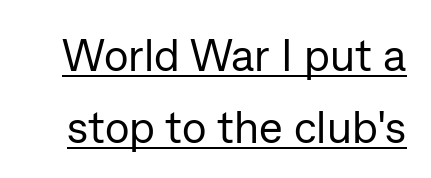
Q: Is the text bold? A: No.
Q: Is the text italic (slanted)? A: No, it is upright.
Q: Is the typeface a serif or a sans-serif typeface? A: Sans-serif.
Q: Is the text underlined? A: Yes.
Q: Is the spacing between letters normal or unusually wide? A: Normal.
Q: Is the spacing between lines tight, normal or loose? A: Normal.
Q: Width (condensed, normal, or wide)? A: Normal.
Q: Stroke contrast? A: Low.
Q: x-height? A: Medium.
Q: Monospaced? A: No.
